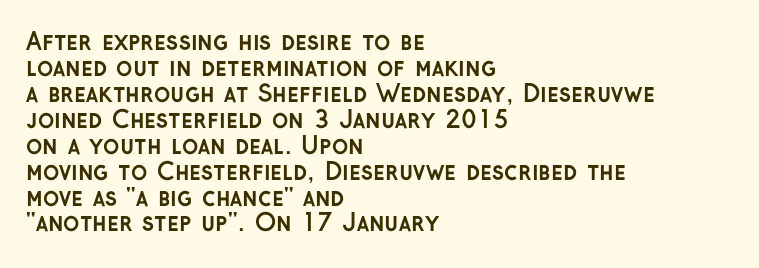
The image shows 24 px bold type, upright; set left-aligned, tight line spacing (1.08x), normal letter spacing, not underlined.
